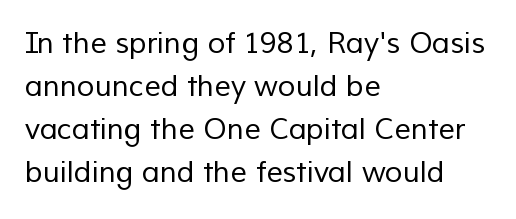
A typesetter would call this leading conventional body-copy spacing. The letters sit at their default tracking, neither squeezed nor spread. The setting favours the left margin, as ordinary paragraphs usually do. The type family on display is of the sans-serif kind. No letter is thick-stroked: the sample isn't bold.
